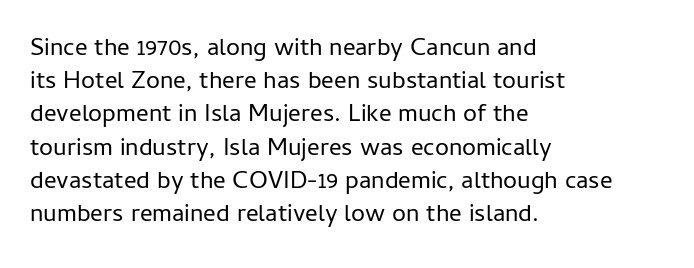
The image shows 25 px text type, upright; set left-aligned, normal line spacing (1.33x), normal letter spacing, not underlined.
